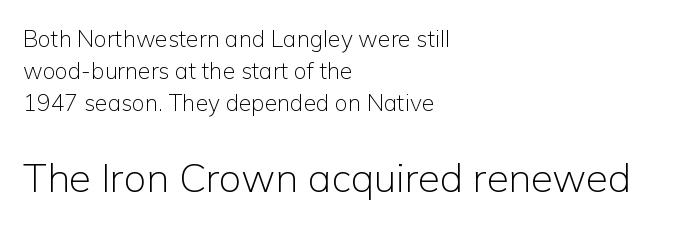
Q: Is the text bold? A: No.
Q: Is the text italic (slanted)? A: No, it is upright.
Q: Is the typeface a serif or a sans-serif typeface? A: Sans-serif.
Q: Is the text underlined? A: No.
Q: How is the paragraph aligned? A: Left-aligned.
Q: Is the spacing between letters normal or unusually wide? A: Normal.
Q: Is the spacing between lines tight, normal or loose? A: Normal.
Q: Which block of text is set in a larger size, the first (top) or the second (bottom)? A: The second (bottom) one.
Q: Width (condensed, normal, or wide)? A: Normal.
Q: Stroke contrast? A: Low.
Q: x-height? A: Medium.
Q: Monospaced? A: No.
